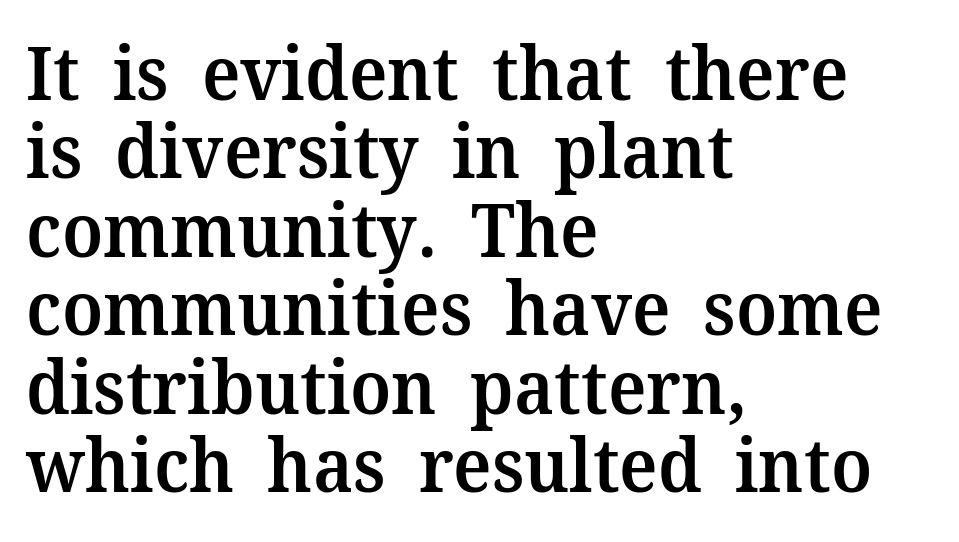
Q: Is the text bold? A: Semi-bold.
Q: Is the text italic (slanted)? A: No, it is upright.
Q: Is the typeface a serif or a sans-serif typeface? A: Serif.
Q: Is the text underlined? A: No.
Q: How is the paragraph aligned? A: Left-aligned.
Q: Is the spacing between letters normal or unusually wide? A: Normal.
Q: Is the spacing between lines tight, normal or loose? A: Tight.
Q: Width (condensed, normal, or wide)? A: Normal.
Q: Stroke contrast? A: Medium.
Q: x-height? A: Medium.
Q: Monospaced? A: No.
